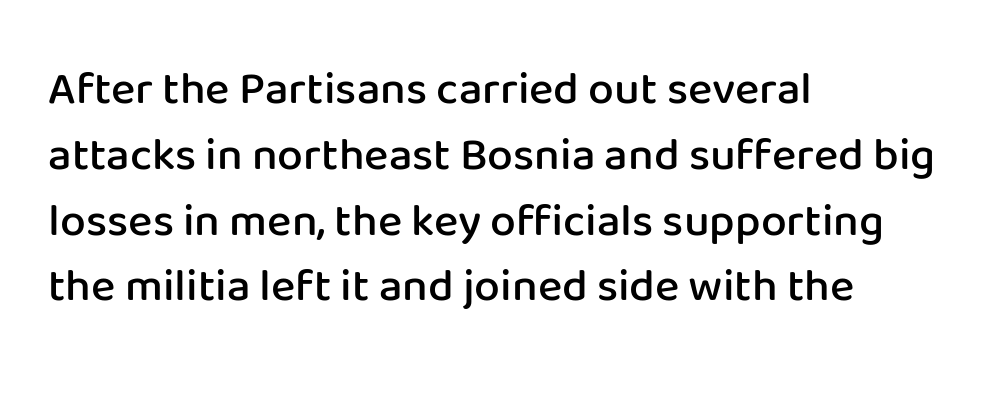
{"serif": "no", "italic": "no", "bold": "semi", "weight": "semibold", "width": "normal", "stroke_contrast": "low", "x_height": "medium", "monospaced": "no", "underline": "no", "align": "left", "line_spacing": "normal", "line_spacing_ratio": 1.43, "letter_spacing": "normal", "letter_spacing_em": 0.0, "glyph_px": 46}
